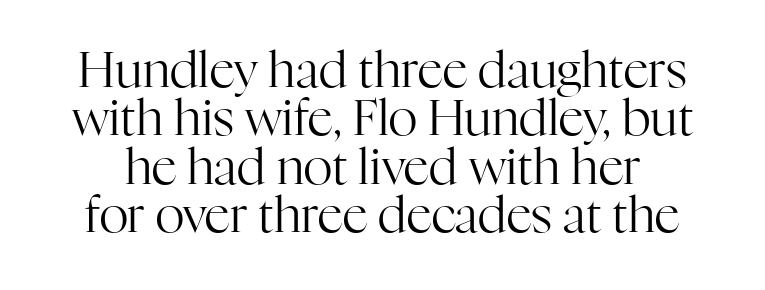
The image shows 50 px regular-weight serif type, upright; set tight line spacing (0.97x), normal letter spacing, not underlined; high stroke contrast and a medium x-height.
